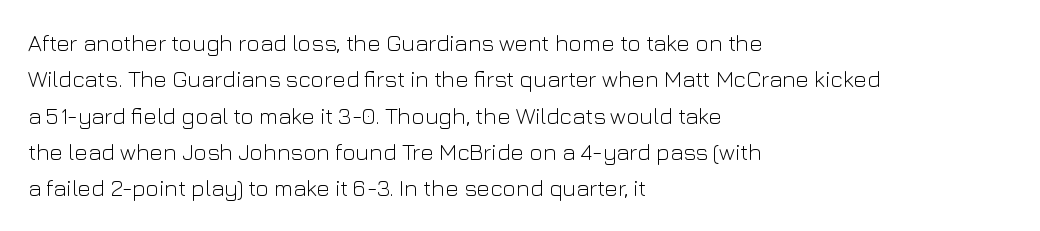
Compared with typical paragraphs, the rows here are spaced about the same. The letterforms sit at book weight or below. Ascenders rise straight up at ninety degrees. The lines are quadded left. Check the space under the baseline: it is left empty. Tracking value appears to be zero — textbook default spacing.
